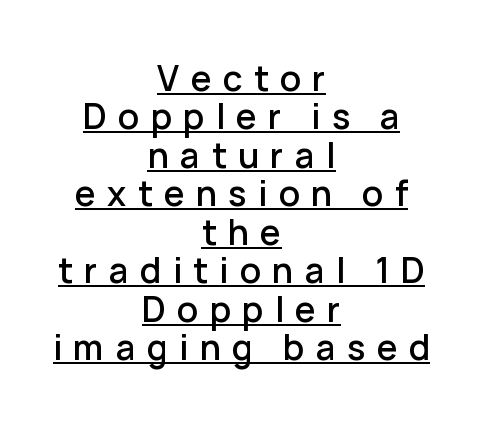
Where is the straight margin? There isn't one; the lines are centered. The type family on display is of the sans-serif kind. Is the letter spacing exaggerated? Yes — the characters are pushed far apart. You can see a thin bar hugging the bottom of the glyphs.
